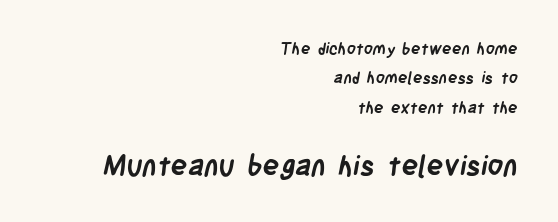
The image shows 28 px semibold, condensed sans-serif type; set right-aligned, line spacing 1.84x, normal letter spacing, not underlined; the second (bottom) block is 1.75x larger; low stroke contrast and a large x-height.
